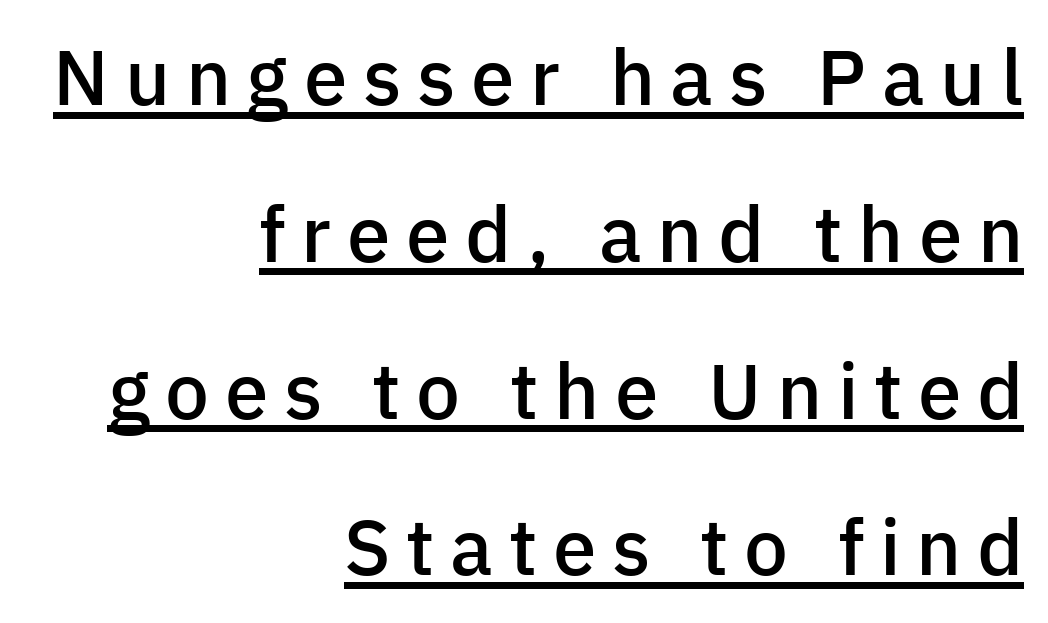
Grotesque or geometric, the face here clearly has no serifs. Every character sits straight up, as roman type does. Short and long lines alike share a common ending point at right. Each glyph is drawn with semibold strokes, heavier than normal yet not fully bold. Underlining? Definitely there. Each word looks stretched out because of the extra space between its letters.
